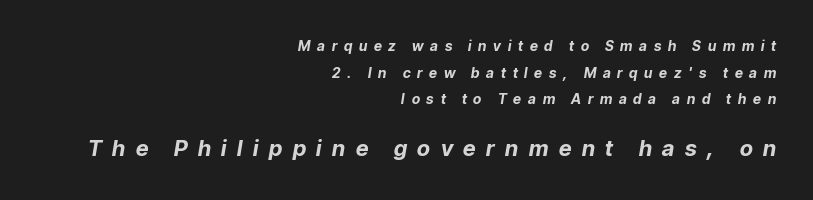
The lower block of text is set noticeably larger than the block above it. Does the lettering tilt? It does — this is italic. In CSS terms this would be text-align: right. These lines have a slow, spaced-out rhythm from letter to letter. Each row of text sits above clean, open space. Typographic density is high because the face is bold.
